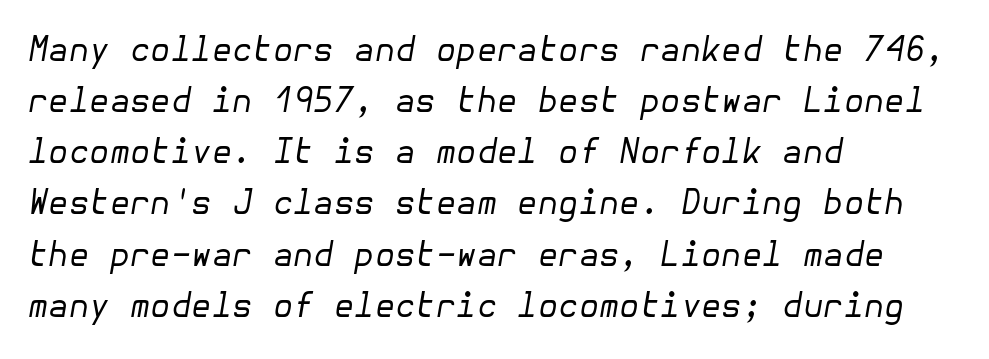
The image shows 33 px regular-weight type, italic (leaning right); set left-aligned, normal line spacing (1.55x), normal letter spacing, not underlined; low stroke contrast and a medium x-height.
